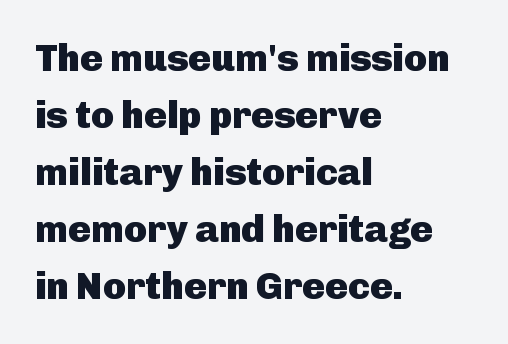
The strokes are fattened all the way to bold. Only glyphs here, with clear space below each row. Is the letter spacing exaggerated? No — it looks like the ordinary default. You could not count columns in this text — the font is proportionally spaced. To sum up the face: it is a sans, with no serifs. Alignment: flush left.
